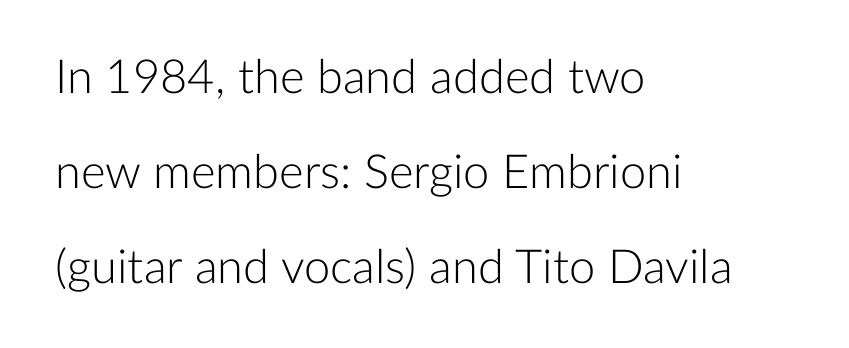
{"serif": "no", "italic": "no", "bold": "no", "weight": "light", "width": "normal", "stroke_contrast": "low", "x_height": "medium", "monospaced": "no", "underline": "no", "align": "left", "line_spacing": "loose", "line_spacing_ratio": 2.02, "letter_spacing": "normal", "letter_spacing_em": 0.0, "glyph_px": 47}
